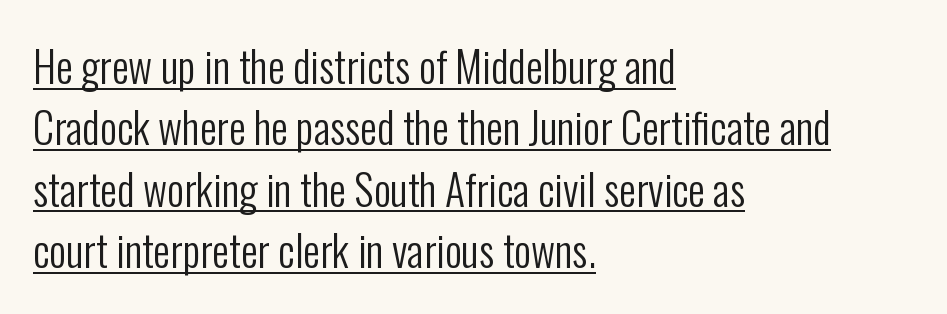
Q: Is the text bold? A: No.
Q: Is the text italic (slanted)? A: No, it is upright.
Q: Is the typeface a serif or a sans-serif typeface? A: Sans-serif.
Q: Is the text underlined? A: Yes.
Q: How is the paragraph aligned? A: Left-aligned.
Q: Is the spacing between letters normal or unusually wide? A: Normal.
Q: Is the spacing between lines tight, normal or loose? A: Normal.
Q: Width (condensed, normal, or wide)? A: Condensed.
Q: Stroke contrast? A: Low.
Q: x-height? A: Medium.
Q: Monospaced? A: No.
